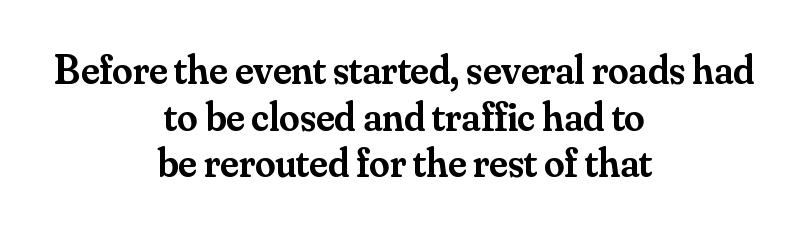
The image shows 41 px semibold serif type, upright; set centered, tight line spacing (1.14x), normal letter spacing, not underlined; medium stroke contrast and a small x-height.
